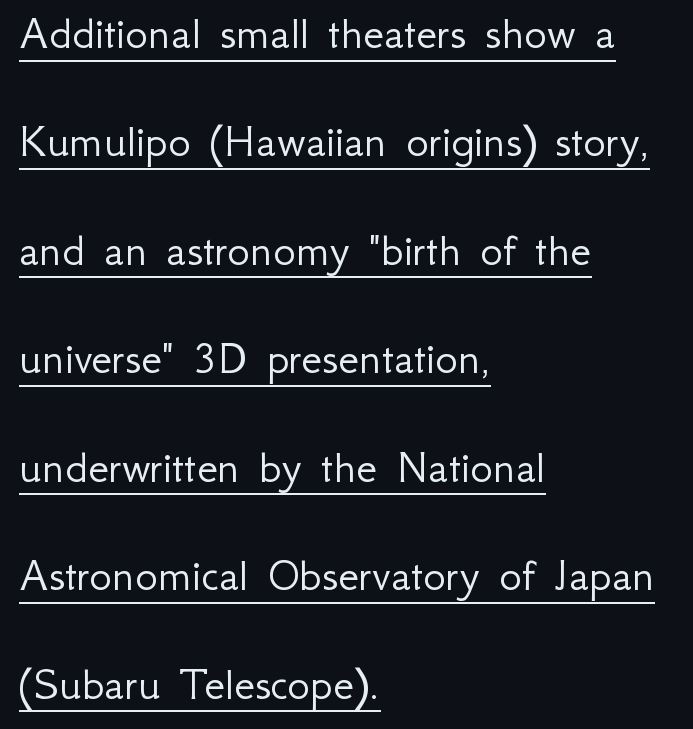
In designer terms, the underline attribute is active on this setting. The rendering keeps characters at their native spacing. Does the type have serifs? No, each stem ends abruptly. Rows of type keep a wide berth in the vertical direction.
